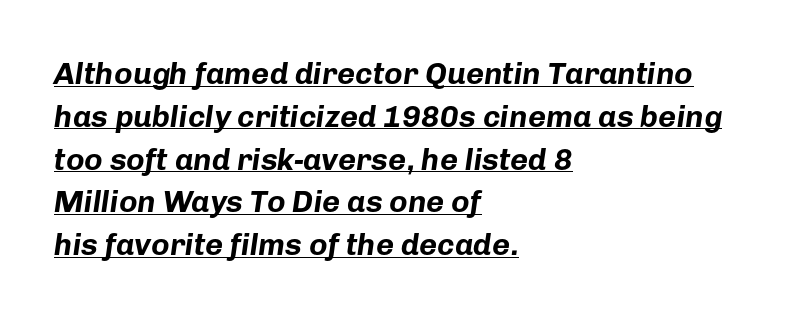
The image shows 31 px bold type, italic (leaning right); set left-aligned, normal line spacing (1.38x), normal letter spacing, underlined; low stroke contrast and a medium x-height.
